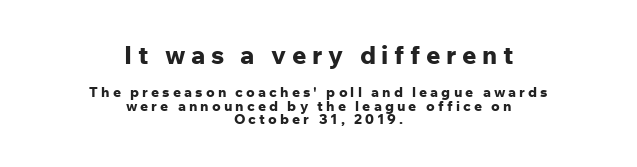
Here the first block reads like a headline and the second like body copy. Summary of weight: heavy, a full bold. Tracking here is generous; glyphs stand well apart from one another. Any mark beneath the type? The region is blank.
